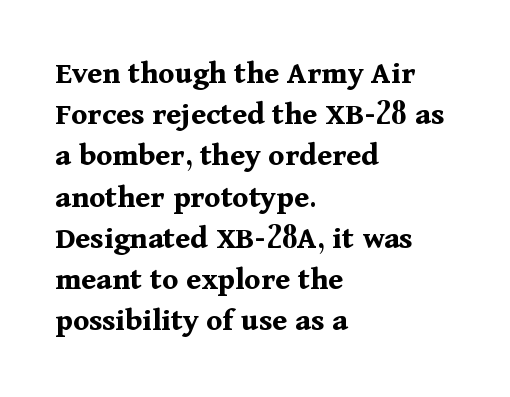
The image shows 33 px bold serif type, upright; set left-aligned, normal line spacing (1.25x), normal letter spacing, not underlined; medium stroke contrast and a medium x-height.
